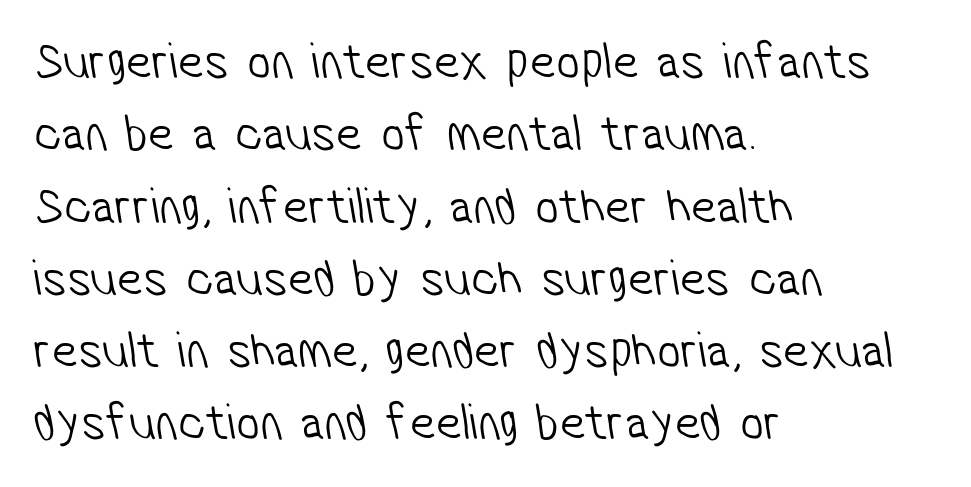
Q: Is the text bold? A: No.
Q: Is the typeface a serif or a sans-serif typeface? A: Sans-serif.
Q: Is the text underlined? A: No.
Q: How is the paragraph aligned? A: Left-aligned.
Q: Is the spacing between letters normal or unusually wide? A: Normal.
Q: Is the spacing between lines tight, normal or loose? A: Normal.
Q: Width (condensed, normal, or wide)? A: Condensed.
Q: Stroke contrast? A: Low.
Q: x-height? A: Medium.
Q: Monospaced? A: No.
